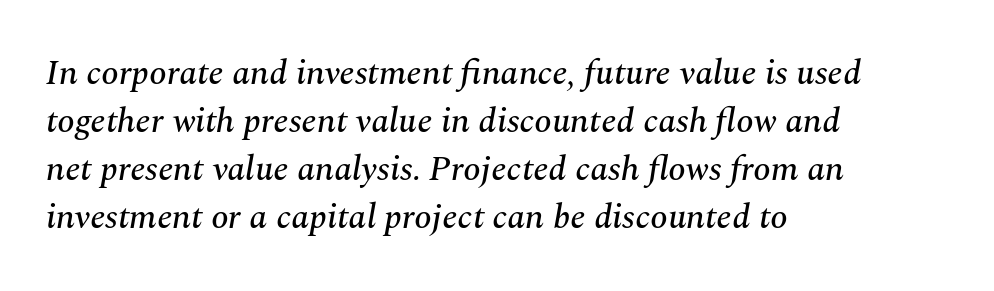
The image shows 35 px serif type, italic (leaning right); set left-aligned, normal line spacing (1.37x), normal letter spacing, not underlined; medium stroke contrast and a medium x-height.
